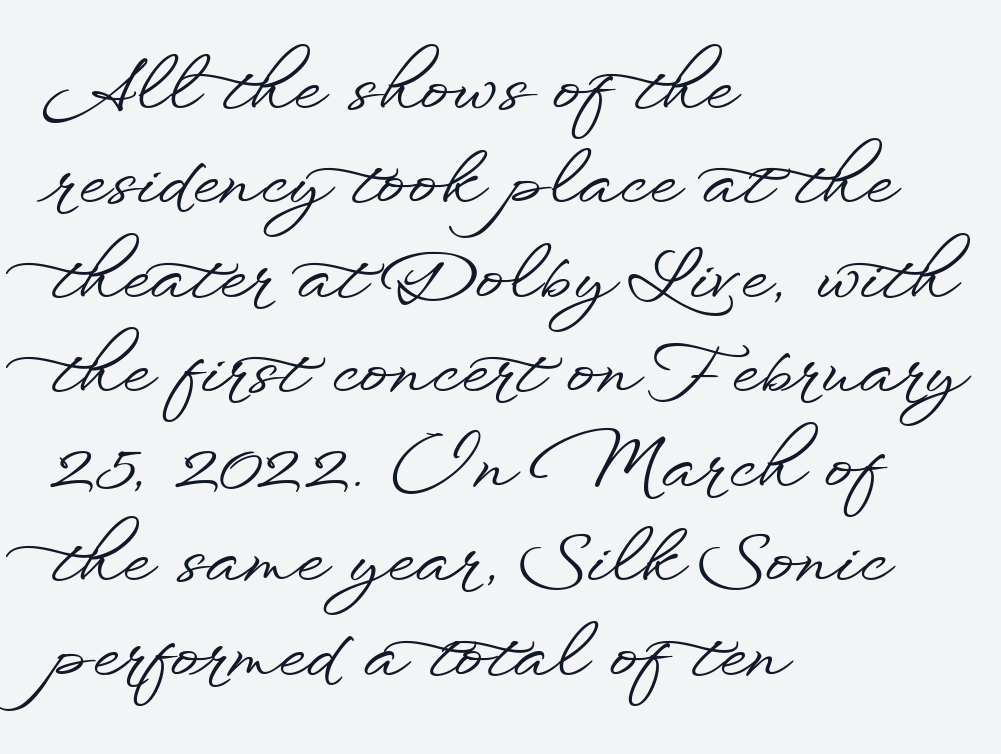
Q: Is the text italic (slanted)? A: Yes.
Q: Is the typeface a serif or a sans-serif typeface? A: Sans-serif.
Q: Is the text underlined? A: No.
Q: How is the paragraph aligned? A: Left-aligned.
Q: Is the spacing between letters normal or unusually wide? A: Normal.
Q: Is the spacing between lines tight, normal or loose? A: Normal.
Q: Width (condensed, normal, or wide)? A: Wide.
Q: Stroke contrast? A: Low.
Q: x-height? A: Small.
Q: Monospaced? A: No.
